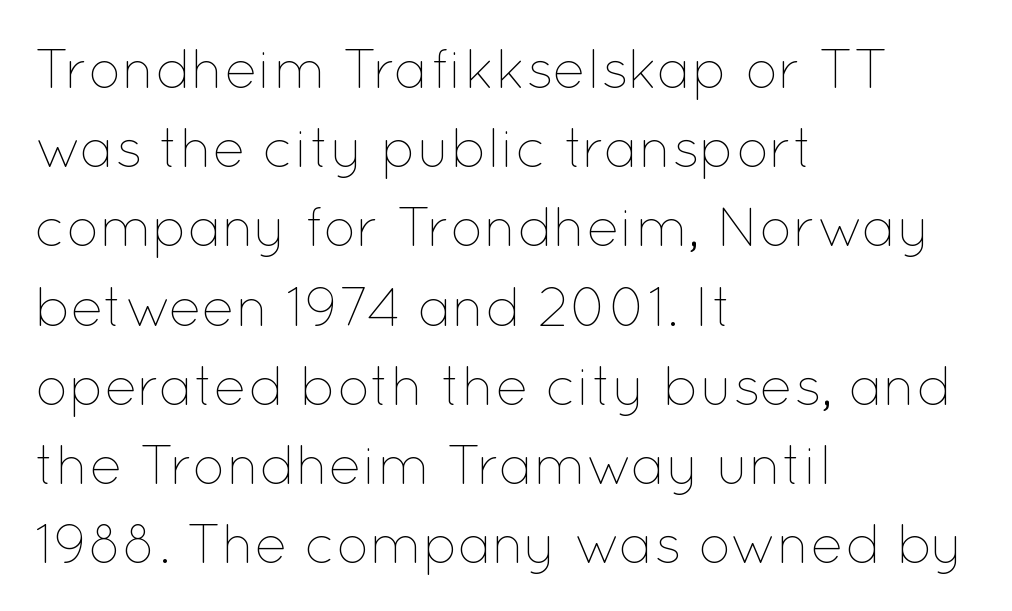
Reading down the block, your eye returns to a fixed left position each line. Students, note that the glyphs here touch the page at normal intervals. Looks like regular typesetting: each glyph gets only the width it needs. Quick note: underline off.
